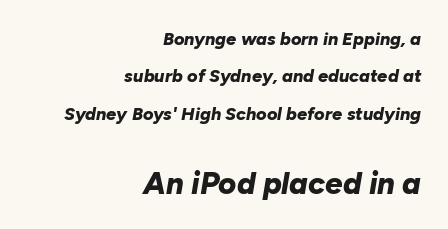
Q: Is the text bold? A: Yes.
Q: Is the text italic (slanted)? A: Yes, it leans right by about 10 degrees.
Q: Is the text underlined? A: No.
Q: How is the paragraph aligned? A: Right-aligned.
Q: Is the spacing between letters normal or unusually wide? A: Normal.
Q: Is the spacing between lines tight, normal or loose? A: Loose.
Q: Which block of text is set in a larger size, the first (top) or the second (bottom)? A: The second (bottom) one.
Q: Width (condensed, normal, or wide)? A: Normal.
Q: Stroke contrast? A: Low.
Q: x-height? A: Medium.
Q: Monospaced? A: No.
